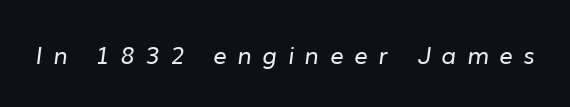
Underline: absent. There is plenty of visible air inserted between adjacent glyphs. Weight: regular or lighter.
